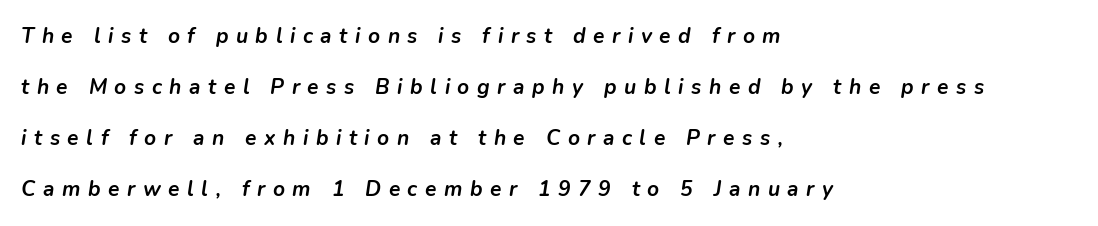
Slant detected: the letters are inclined. As a designer I'd log this as weight 700, bold. A typesetter would call this leading open, well beyond the default. This sample is left-justified, so line endings fall wherever the words run out.
